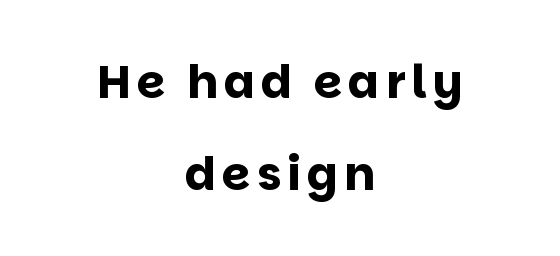
Q: Is the text bold? A: Yes.
Q: Is the text italic (slanted)? A: No, it is upright.
Q: Is the typeface a serif or a sans-serif typeface? A: Sans-serif.
Q: Is the text underlined? A: No.
Q: How is the paragraph aligned? A: Centered.
Q: Is the spacing between lines tight, normal or loose? A: Loose.
Q: Width (condensed, normal, or wide)? A: Normal.
Q: Stroke contrast? A: Low.
Q: x-height? A: Large.
Q: Monospaced? A: No.
